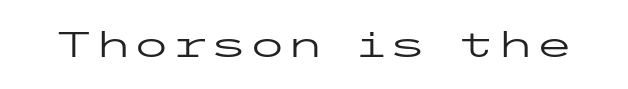
{"serif": "no", "italic": "no", "bold": "no", "weight": "regular", "width": "wide", "stroke_contrast": "low", "x_height": "medium", "underline": "no", "letter_spacing": "normal", "letter_spacing_em": 0.0, "glyph_px": 35}
